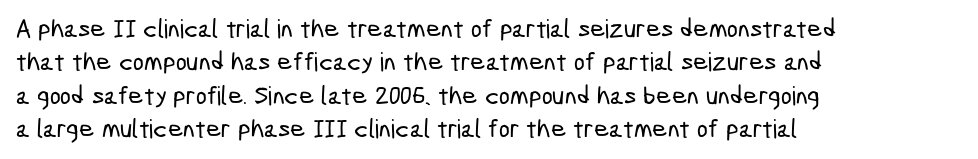
Q: Is the text underlined? A: No.
Q: How is the paragraph aligned? A: Left-aligned.
Q: Is the spacing between letters normal or unusually wide? A: Normal.
Q: Is the spacing between lines tight, normal or loose? A: Normal.
